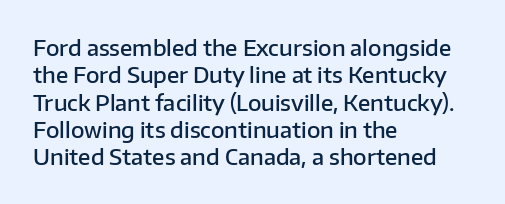
The image shows 22 px text type, upright; set left-aligned, line spacing 1.24x, normal letter spacing, not underlined.
